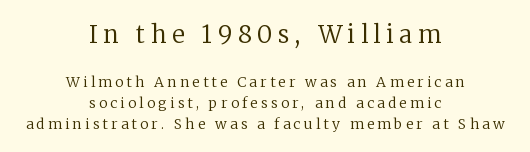
Q: Is the text bold? A: No.
Q: Is the text italic (slanted)? A: No, it is upright.
Q: Is the text underlined? A: No.
Q: How is the paragraph aligned? A: Centered.
Q: Is the spacing between letters normal or unusually wide? A: Unusually wide.
Q: Is the spacing between lines tight, normal or loose? A: Normal.
Q: Which block of text is set in a larger size, the first (top) or the second (bottom)? A: The first (top) one.
